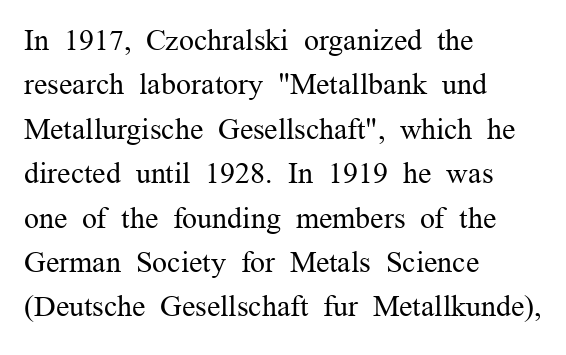
Examine the stroke ends and you'll spot serifs. In terms of posture, this sample is upright. Leftover space on each line is placed entirely after the last word. The cut favours lightness, reaching ordinary text weight at its darkest.
